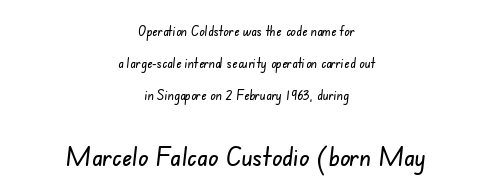
{"underline": "no", "align": "center", "line_spacing": "loose", "line_spacing_ratio": 2.28, "letter_spacing": "normal", "letter_spacing_em": 0.0, "larger_block": "second", "size_ratio": 1.93, "glyph_px": 27}
